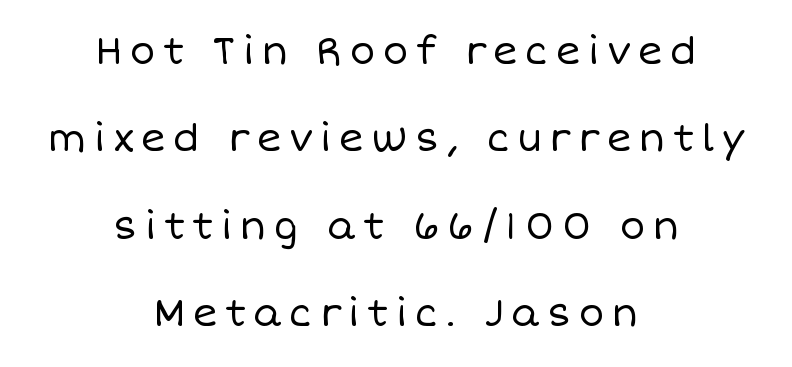
Q: Is the text bold? A: No.
Q: Is the text italic (slanted)? A: No, it is upright.
Q: Is the text underlined? A: No.
Q: How is the paragraph aligned? A: Centered.
Q: Is the spacing between lines tight, normal or loose? A: Loose.
Q: Width (condensed, normal, or wide)? A: Normal.
Q: Stroke contrast? A: Low.
Q: x-height? A: Large.
Q: Monospaced? A: No.
